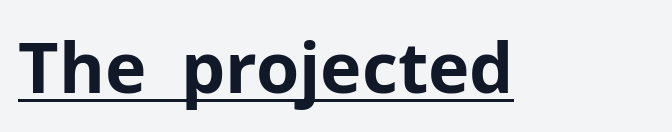
Q: Is the text bold? A: Yes.
Q: Is the text italic (slanted)? A: No, it is upright.
Q: Is the typeface a serif or a sans-serif typeface? A: Sans-serif.
Q: Is the text underlined? A: Yes.
Q: Is the spacing between letters normal or unusually wide? A: Normal.
Q: Width (condensed, normal, or wide)? A: Normal.
Q: Stroke contrast? A: Low.
Q: x-height? A: Medium.
Q: Monospaced? A: No.
